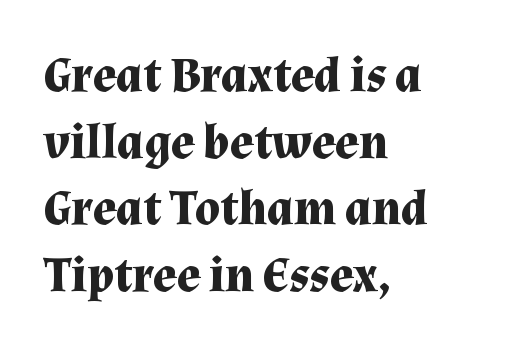
Q: Is the text bold? A: Yes.
Q: Is the text italic (slanted)? A: No, it is upright.
Q: Is the typeface a serif or a sans-serif typeface? A: Serif.
Q: Is the text underlined? A: No.
Q: How is the paragraph aligned? A: Left-aligned.
Q: Is the spacing between letters normal or unusually wide? A: Normal.
Q: Is the spacing between lines tight, normal or loose? A: Normal.
Q: Width (condensed, normal, or wide)? A: Normal.
Q: Stroke contrast? A: Medium.
Q: x-height? A: Medium.
Q: Monospaced? A: No.
